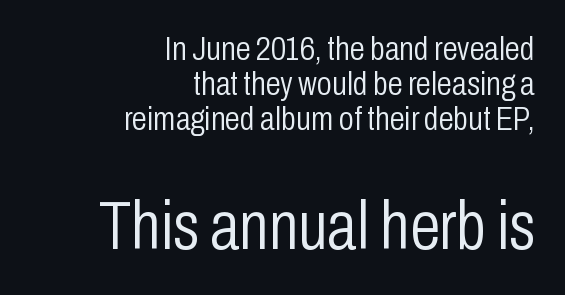
{"serif": "no", "italic": "no", "bold": "no", "weight": "light", "width": "condensed", "stroke_contrast": "low", "x_height": "medium", "monospaced": "no", "underline": "no", "align": "right", "line_spacing": "tight", "line_spacing_ratio": 1.03, "letter_spacing": "normal", "letter_spacing_em": 0.0, "larger_block": "second", "size_ratio": 2.0, "glyph_px": 68}
